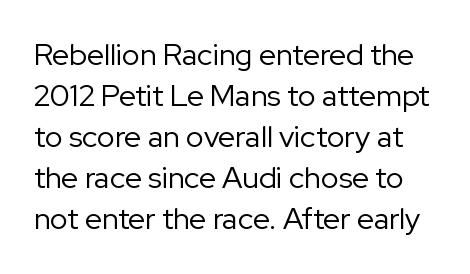
Default kerning and tracking; the words read as compact shapes. The rendering uses natural spacing where letterforms have individual widths. This sample keeps an unexceptional amount of space between lines. Descenders hang freely into open space. Nope, not italic — everything's standing straight.
